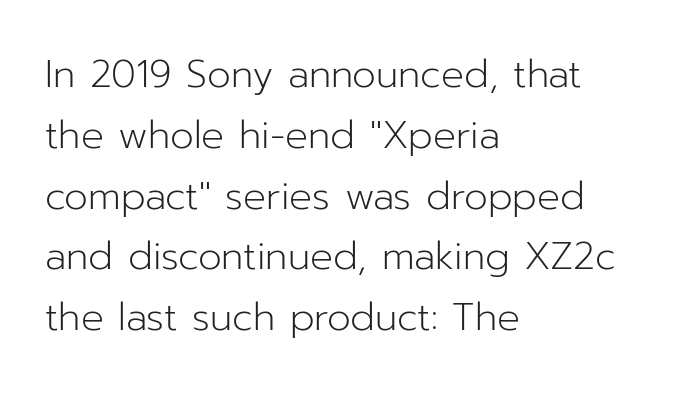
The image shows 38 px light sans-serif type, upright; set left-aligned, normal line spacing (1.6x), normal letter spacing, not underlined; low stroke contrast and a medium x-height.
